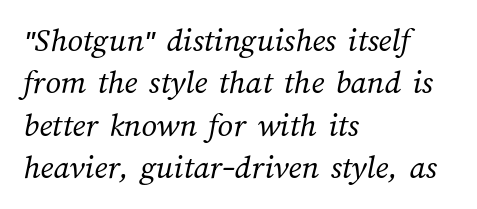
Q: Is the text bold? A: No.
Q: Is the text underlined? A: No.
Q: How is the paragraph aligned? A: Left-aligned.
Q: Is the spacing between letters normal or unusually wide? A: Normal.
Q: Is the spacing between lines tight, normal or loose? A: Normal.
Q: Width (condensed, normal, or wide)? A: Normal.
Q: Stroke contrast? A: Medium.
Q: x-height? A: Medium.
Q: Monospaced? A: No.
